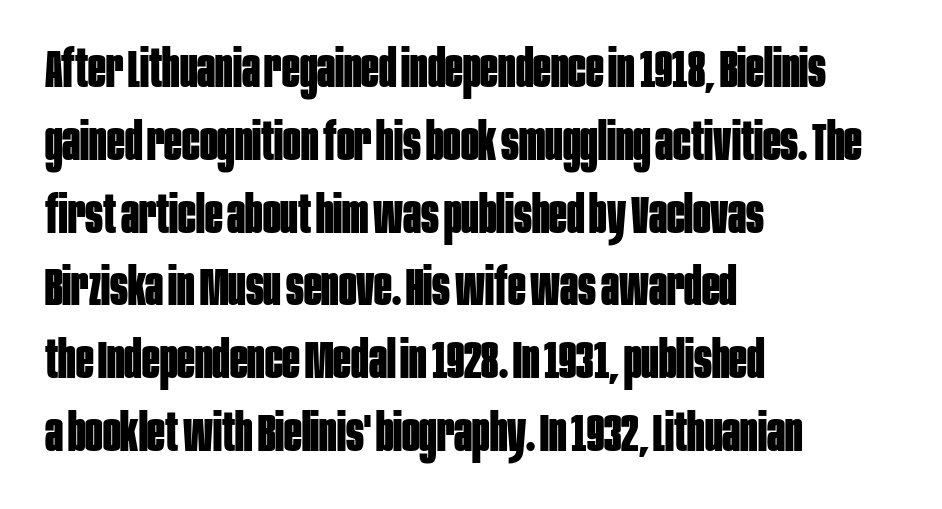
The image shows 52 px bold, condensed sans-serif type, upright; set left-aligned, normal line spacing (1.4x), normal letter spacing, not underlined; low stroke contrast and a large x-height.
